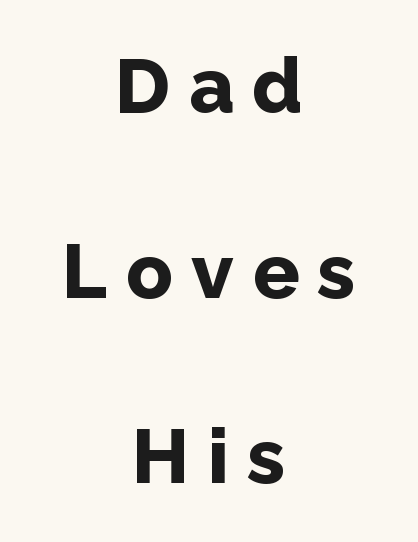
{"serif": "no", "italic": "no", "bold": "yes", "weight": "bold", "width": "normal", "stroke_contrast": "low", "x_height": "medium", "monospaced": "no", "underline": "no", "align": "center", "line_spacing": "loose", "line_spacing_ratio": 2.4, "letter_spacing": "wide", "letter_spacing_em": 0.24, "glyph_px": 77}
